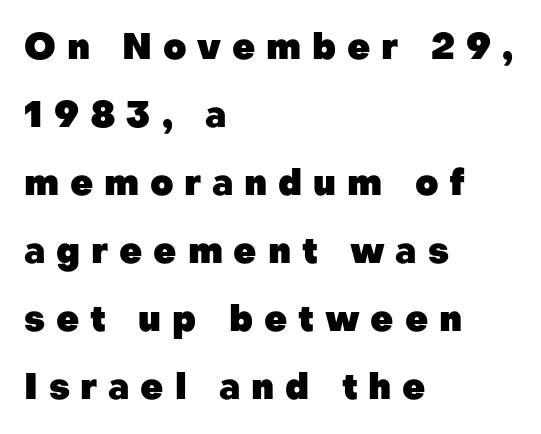
This rendering employs a face without finishing strokes, i.e., a sans-serif. Descenders are the only things crossing below the line. Every letter is thick-stroked: bold, no question. Spacing verdict: proportional, widths tailored to each character.
